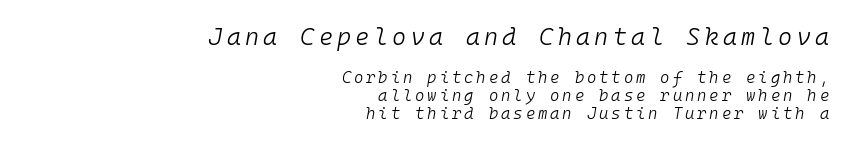
{"italic": "yes", "lean": "right", "slant_degrees": 10, "bold": "no", "underline": "no", "align": "right", "line_spacing": "tight", "line_spacing_ratio": 1.12, "larger_block": "first", "size_ratio": 1.5, "glyph_px": 24}
